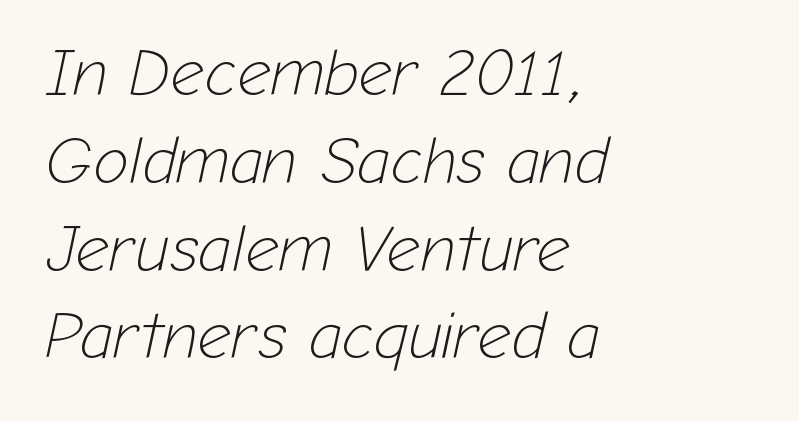
{"italic": "yes", "lean": "right", "slant_degrees": 12, "bold": "no", "weight": "light", "width": "normal", "stroke_contrast": "low", "x_height": "medium", "monospaced": "no", "underline": "no", "align": "left", "line_spacing": "normal", "line_spacing_ratio": 1.33, "letter_spacing": "normal", "letter_spacing_em": 0.0, "glyph_px": 66}
